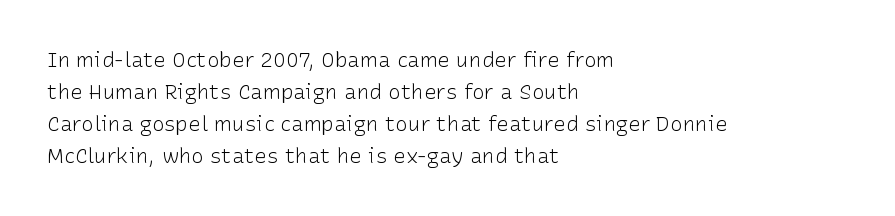
Vertical strokes here are truly vertical. The paragraph has a hard left edge and a soft right edge. The rendering uses a moderate line-height, typical for paragraphs. The cut favours lightness, reaching ordinary text weight at its darkest.
